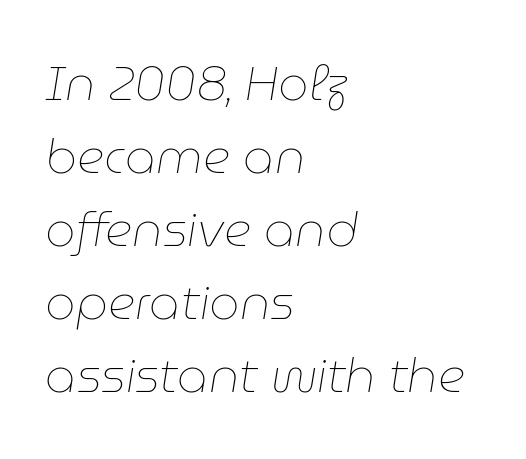
Italic: yes, the glyphs are oblique. Look at the tracking — it's just the regular setting, nothing added. Unbolded letterforms with no extra heft. Horizontal alignment here is leftward, the default for most running prose. Check the space under the baseline: it is left empty. The designer left line spacing at the default.
